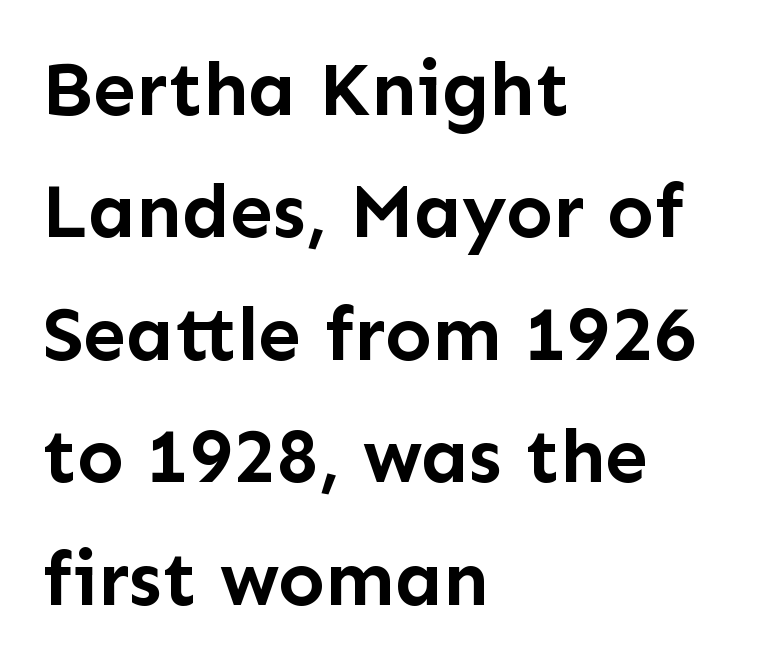
Q: Is the text bold? A: Yes.
Q: Is the text italic (slanted)? A: No, it is upright.
Q: Is the typeface a serif or a sans-serif typeface? A: Sans-serif.
Q: Is the text underlined? A: No.
Q: How is the paragraph aligned? A: Left-aligned.
Q: Is the spacing between letters normal or unusually wide? A: Normal.
Q: Is the spacing between lines tight, normal or loose? A: Normal.
Q: Width (condensed, normal, or wide)? A: Normal.
Q: Stroke contrast? A: Low.
Q: x-height? A: Medium.
Q: Monospaced? A: No.
